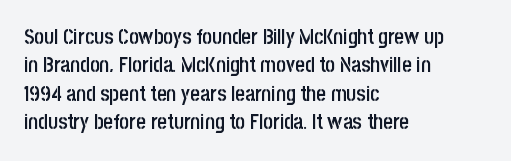
The lines are quadded left. Quick note: not italic, upright. Heft: intermediate — a semibold. Letter spacing: default. Each row of text sits above clean, open space.
